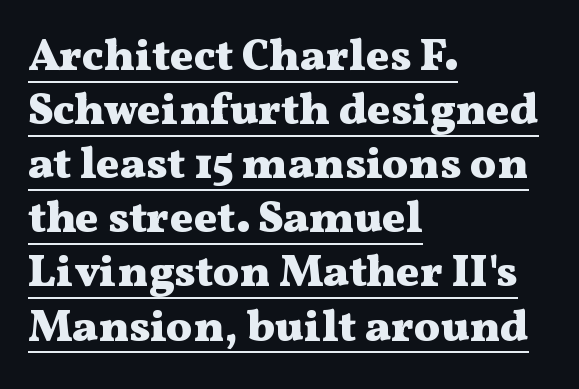
The image shows 44 px heavy, wide serif type, upright; set left-aligned, line spacing 1.23x, normal letter spacing, underlined; medium stroke contrast and a medium x-height.
